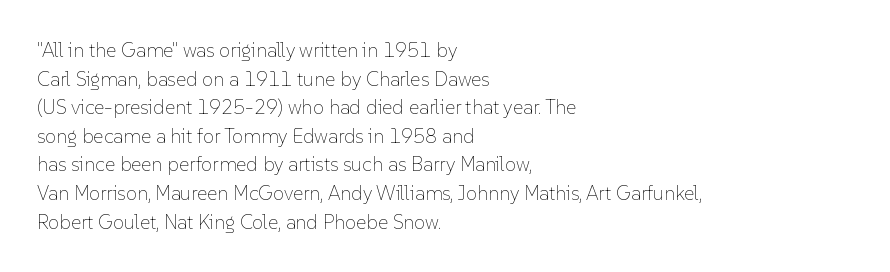
{"italic": "no", "bold": "no", "underline": "no", "align": "left", "line_spacing": "normal", "line_spacing_ratio": 1.43, "letter_spacing": "normal", "letter_spacing_em": 0.0, "glyph_px": 20}
